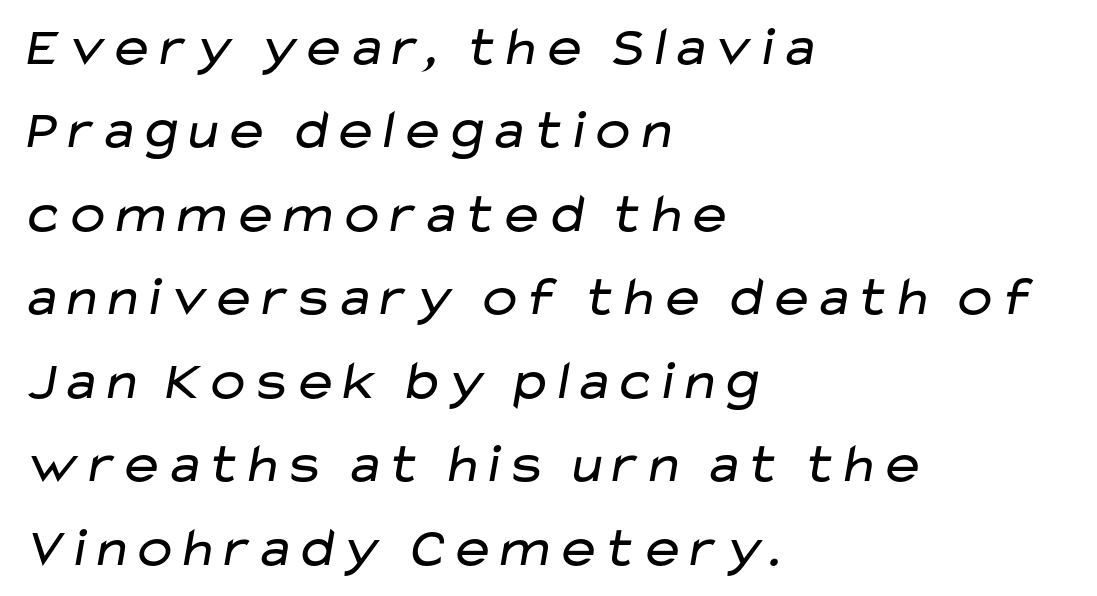
Compared with typical body copy, the letter spacing here is the same. The paragraph has a hard left edge and a soft right edge. Note the varied advance widths — an 'i' is clearly narrower than an 'm'. Clear beneath every line of the passage. Rows of type keep a routine distance in the vertical direction.
